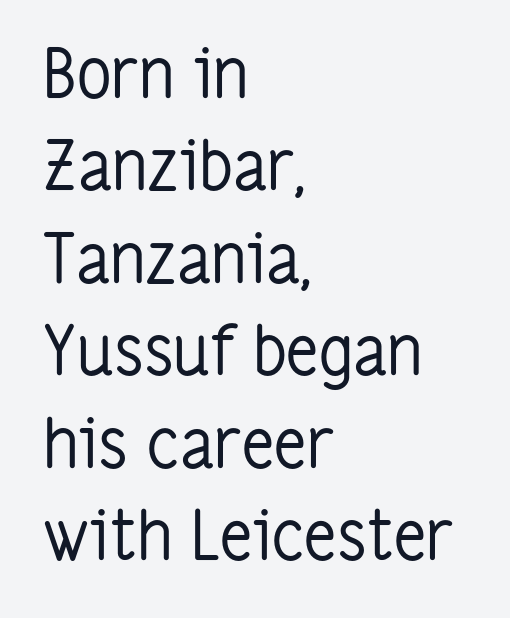
The image shows 68 px regular-weight, condensed sans-serif type, upright; set left-aligned, normal line spacing (1.36x), normal letter spacing, not underlined; low stroke contrast and a medium x-height.
